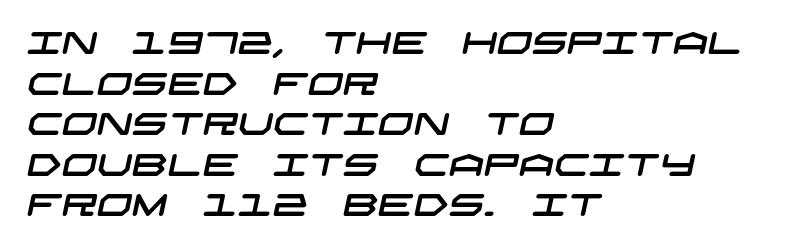
Tracking here is standard; glyphs follow each other at the usual distance. Left-aligned paragraph, ragged on the right. Any mark beneath the type? The region is blank. Compared with typical paragraphs, the rows here are spaced about the same. What kind of face is this? One without serifs — a sans.
